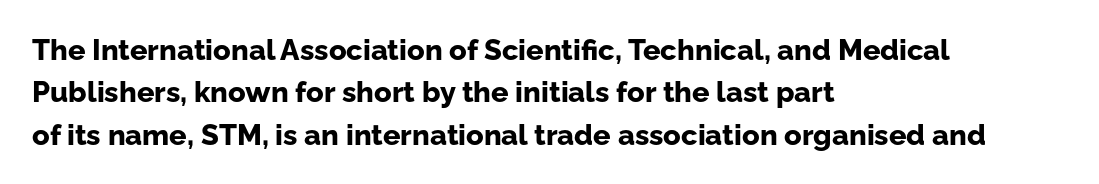
Honestly, the letter spacing is just normal — you wouldn't notice it. When letters stand straight like this, we call the style roman or upright. Unlike a traditional serif, this face leaves its strokes unadorned. The rendering uses natural spacing where letterforms have individual widths.
